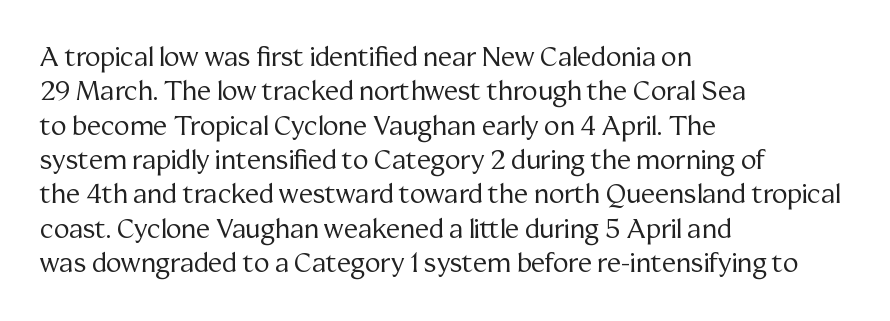
The image shows 26 px text type, upright; set left-aligned, normal line spacing (1.32x), normal letter spacing, not underlined.
